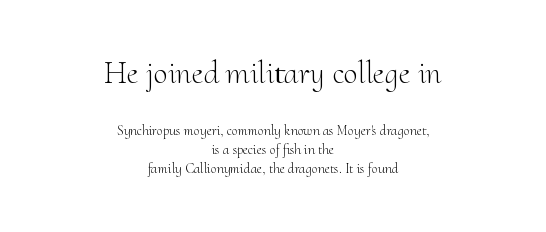
The image shows 32 px light serif type, upright; set centered, normal line spacing (1.36x), normal letter spacing, not underlined; the first (top) block is 2.29x larger; medium stroke contrast and a small x-height.
